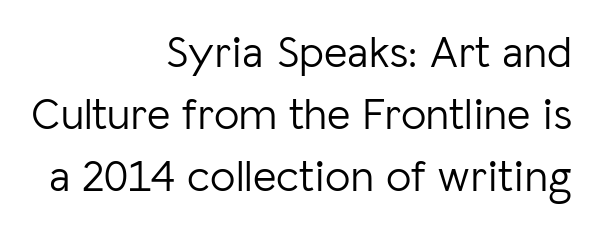
{"serif": "no", "italic": "no", "bold": "no", "weight": "light", "width": "normal", "stroke_contrast": "low", "x_height": "medium", "monospaced": "no", "underline": "no", "align": "right", "line_spacing": "normal", "line_spacing_ratio": 1.38, "letter_spacing": "normal", "letter_spacing_em": 0.0, "glyph_px": 45}
